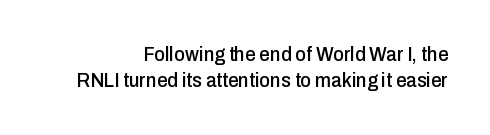
{"italic": "no", "underline": "no", "align": "right", "line_spacing": "normal", "line_spacing_ratio": 1.25, "letter_spacing": "normal", "letter_spacing_em": 0.0, "glyph_px": 21}
